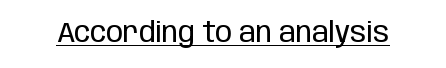
{"serif": "no", "italic": "no", "bold": "no", "weight": "regular", "width": "condensed", "stroke_contrast": "low", "x_height": "large", "monospaced": "no", "underline": "yes", "letter_spacing": "normal", "letter_spacing_em": 0.0, "glyph_px": 28}
